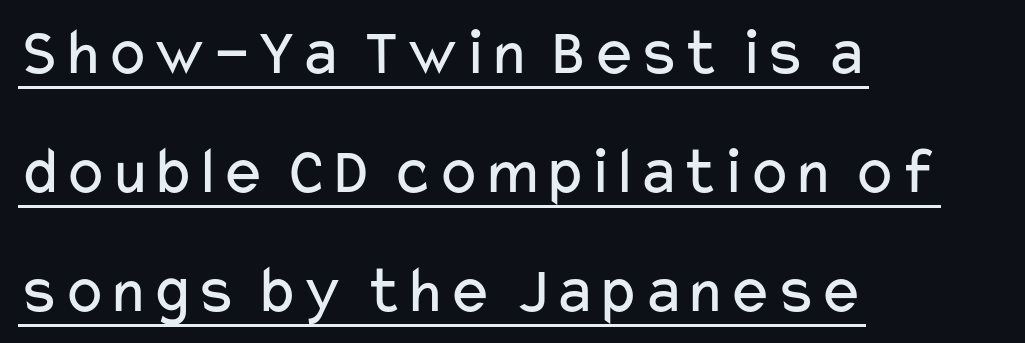
Designer's note — italics off, roman on. Looks like regular typesetting: each glyph gets only the width it needs. Layout note: lines flush left. Classification — sans serif. There is no visible air inserted between adjacent glyphs. Beneath each row of characters lies a ruled line.
